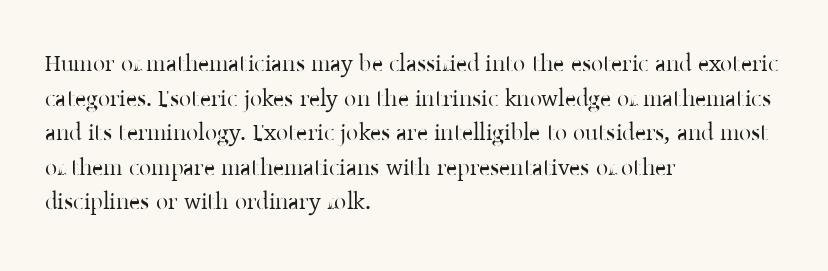
Q: Is the text bold? A: No.
Q: Is the text italic (slanted)? A: No, it is upright.
Q: Is the text underlined? A: No.
Q: How is the paragraph aligned? A: Left-aligned.
Q: Is the spacing between letters normal or unusually wide? A: Normal.
Q: Is the spacing between lines tight, normal or loose? A: Normal.
